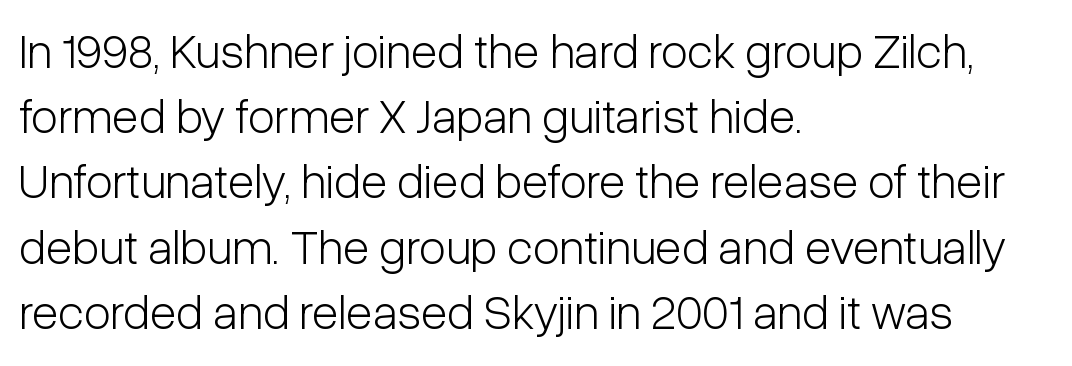
Has an underline been added? It has not. Compared with a centered layout, this one pins lines to the left instead. Stems here are at most as thick as an everyday book face. Do the letters lean? They stand straight. The leading is moderate, giving the passage an even texture. These lines keep a tight, regular rhythm from letter to letter.
